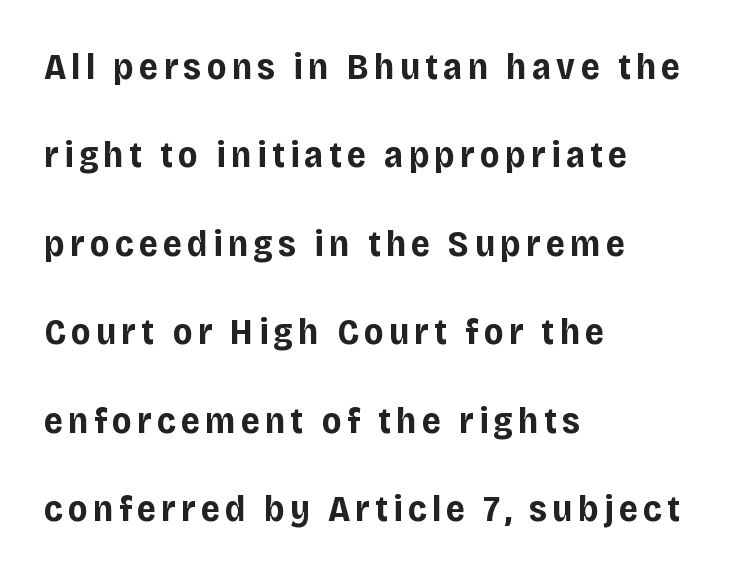
{"serif": "no", "italic": "no", "bold": "yes", "weight": "bold", "width": "normal", "stroke_contrast": "low", "x_height": "large", "monospaced": "no", "underline": "no", "align": "left", "line_spacing": "loose", "line_spacing_ratio": 2.39, "glyph_px": 37}
